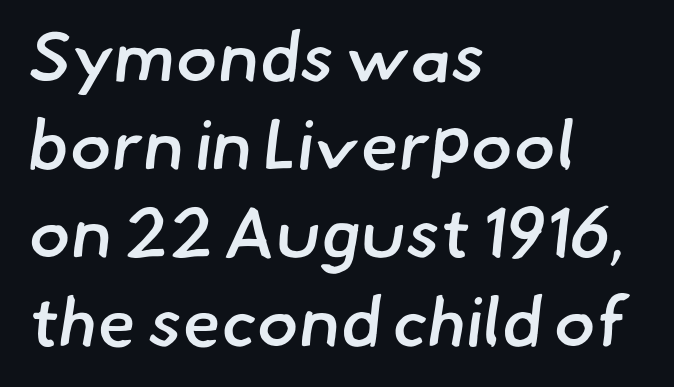
Q: Is the text bold? A: Semi-bold.
Q: Is the typeface a serif or a sans-serif typeface? A: Sans-serif.
Q: Is the text underlined? A: No.
Q: How is the paragraph aligned? A: Left-aligned.
Q: Is the spacing between letters normal or unusually wide? A: Normal.
Q: Is the spacing between lines tight, normal or loose? A: Normal.
Q: Width (condensed, normal, or wide)? A: Normal.
Q: Stroke contrast? A: Low.
Q: x-height? A: Small.
Q: Monospaced? A: No.
